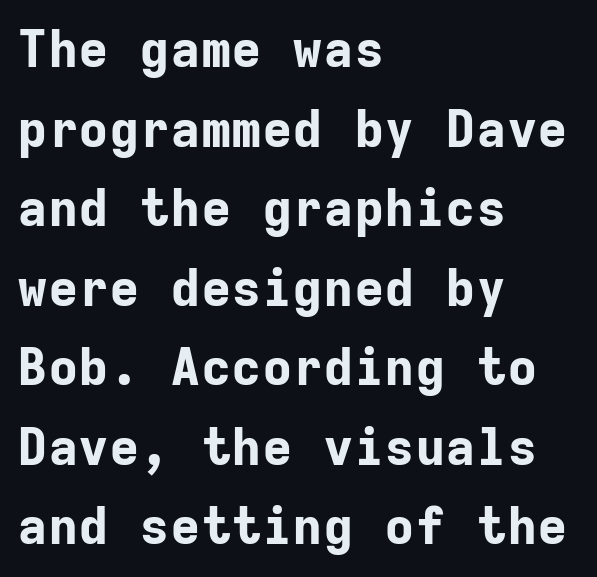
Q: Is the text bold? A: Yes.
Q: Is the text italic (slanted)? A: No, it is upright.
Q: Is the typeface a serif or a sans-serif typeface? A: Sans-serif.
Q: Is the text underlined? A: No.
Q: How is the paragraph aligned? A: Left-aligned.
Q: Is the spacing between letters normal or unusually wide? A: Normal.
Q: Is the spacing between lines tight, normal or loose? A: Normal.
Q: Width (condensed, normal, or wide)? A: Normal.
Q: Stroke contrast? A: Low.
Q: x-height? A: Medium.
Q: Monospaced? A: Yes.
